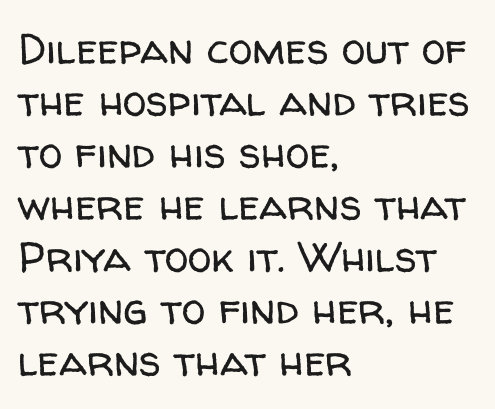
{"serif": "no", "italic": "no", "bold": "no", "weight": "regular", "width": "normal", "stroke_contrast": "low", "x_height": "medium", "monospaced": "no", "underline": "no", "align": "left", "line_spacing_ratio": 1.21, "letter_spacing": "normal", "letter_spacing_em": 0.0, "glyph_px": 43}
